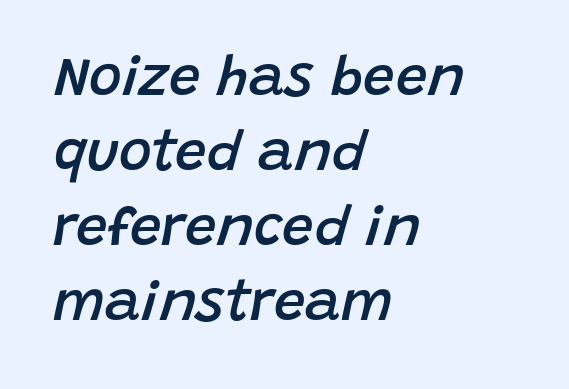
Q: Is the text bold? A: Semi-bold.
Q: Is the text italic (slanted)? A: Yes, it leans right by about 15 degrees.
Q: Is the text underlined? A: No.
Q: How is the paragraph aligned? A: Left-aligned.
Q: Is the spacing between letters normal or unusually wide? A: Normal.
Q: Is the spacing between lines tight, normal or loose? A: Normal.
Q: Width (condensed, normal, or wide)? A: Normal.
Q: Stroke contrast? A: Low.
Q: x-height? A: Large.
Q: Monospaced? A: No.
